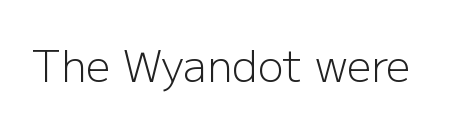
The image shows 43 px light sans-serif type, upright; set normal letter spacing, not underlined; low stroke contrast and a medium x-height.
